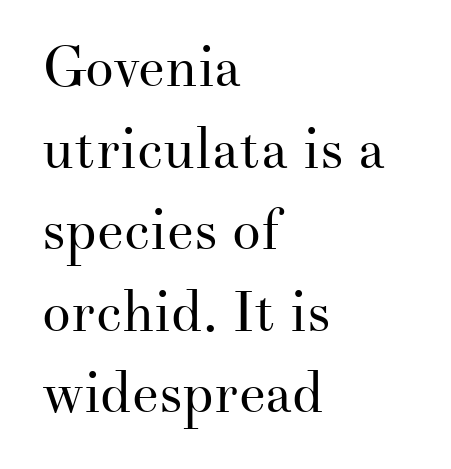
The image shows 57 px regular-weight serif type, upright; set left-aligned, normal line spacing (1.43x), normal letter spacing, not underlined; medium stroke contrast and a small x-height.
